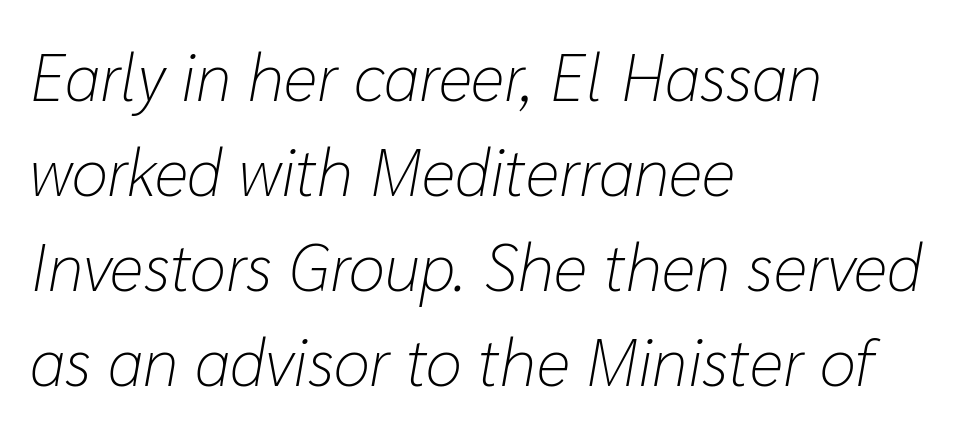
The image shows 66 px light type, italic (leaning right); set left-aligned, normal line spacing (1.44x), normal letter spacing, not underlined; low stroke contrast and a medium x-height.
